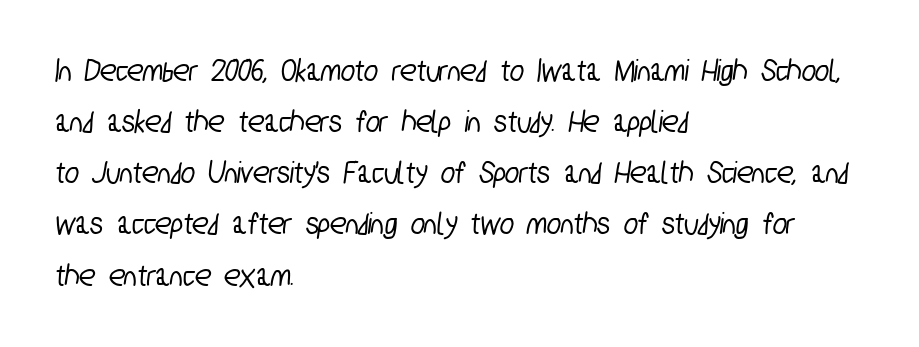
Q: Is the typeface a serif or a sans-serif typeface? A: Sans-serif.
Q: Is the text underlined? A: No.
Q: How is the paragraph aligned? A: Left-aligned.
Q: Is the spacing between letters normal or unusually wide? A: Normal.
Q: Is the spacing between lines tight, normal or loose? A: Normal.
Q: Width (condensed, normal, or wide)? A: Condensed.
Q: Stroke contrast? A: Low.
Q: x-height? A: Medium.
Q: Monospaced? A: No.
